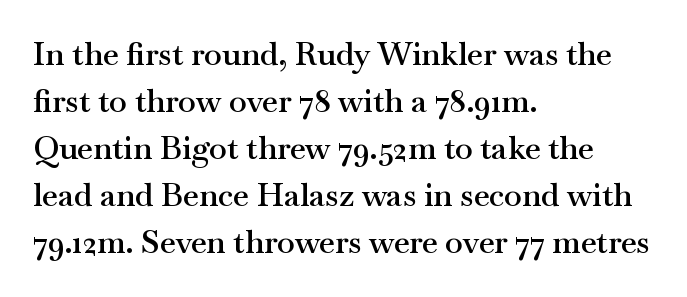
A normal amount of white space separates one row of letters from the next. A student would call this left alignment; a typographer would say flush left, rag right. Proportional: the letters do not fall into vertical columns. This rendering employs a face with finishing strokes, i.e., a serif.
